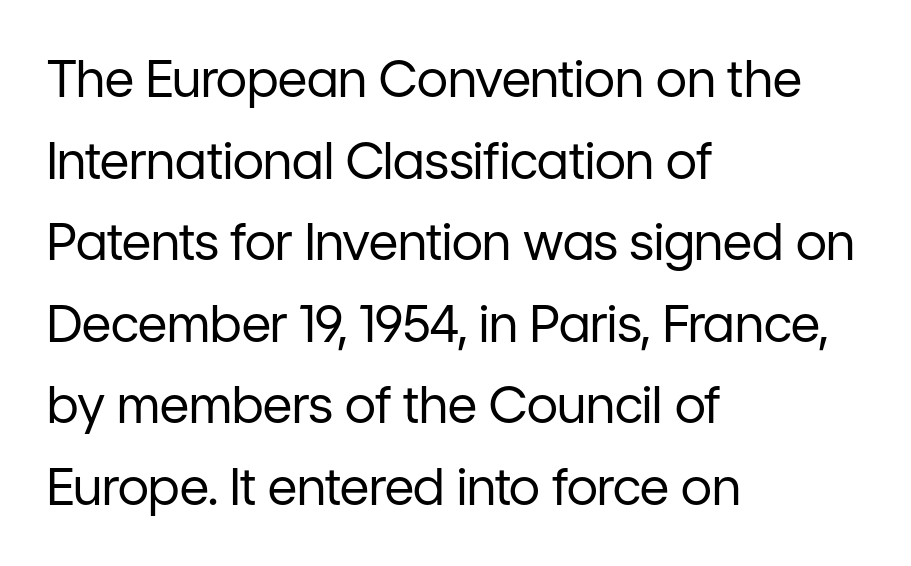
Q: Is the text bold? A: No.
Q: Is the text italic (slanted)? A: No, it is upright.
Q: Is the typeface a serif or a sans-serif typeface? A: Sans-serif.
Q: Is the text underlined? A: No.
Q: How is the paragraph aligned? A: Left-aligned.
Q: Is the spacing between letters normal or unusually wide? A: Normal.
Q: Is the spacing between lines tight, normal or loose? A: Normal.
Q: Width (condensed, normal, or wide)? A: Normal.
Q: Stroke contrast? A: Low.
Q: x-height? A: Medium.
Q: Monospaced? A: No.
